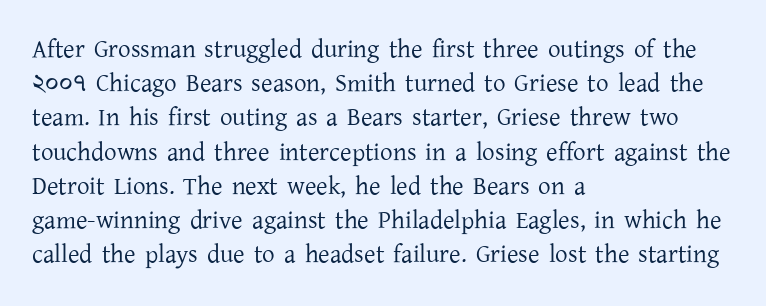
The image shows 25 px text type, upright; set left-aligned, normal line spacing (1.37x), normal letter spacing, not underlined.
